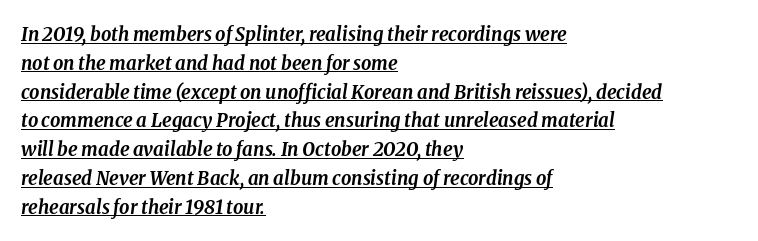
Q: Is the text bold? A: Yes.
Q: Is the text italic (slanted)? A: Yes, it leans right by about 8 degrees.
Q: Is the text underlined? A: Yes.
Q: How is the paragraph aligned? A: Left-aligned.
Q: Is the spacing between letters normal or unusually wide? A: Normal.
Q: Is the spacing between lines tight, normal or loose? A: Normal.
